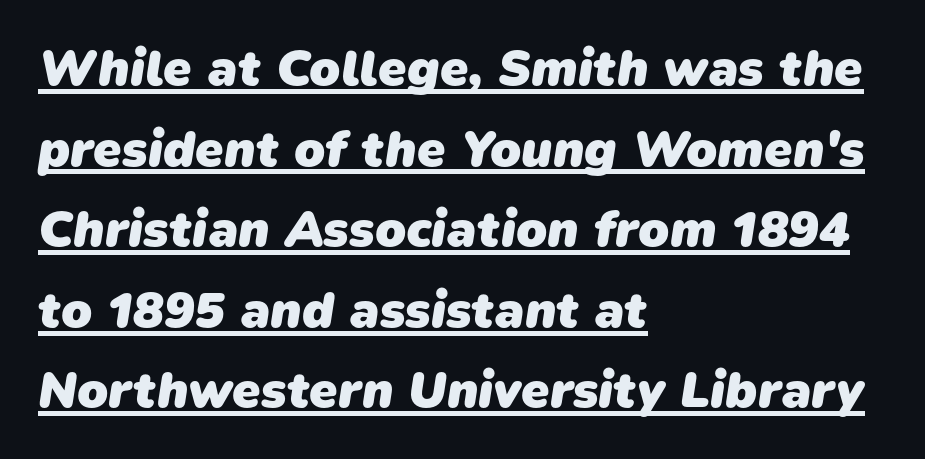
Varying glyph widths throughout — classic text-font behaviour. The font family rendered here belongs to the sans-serif group. Every word sits above its own underline. A student would call this left alignment; a typographer would say flush left, rag right.
